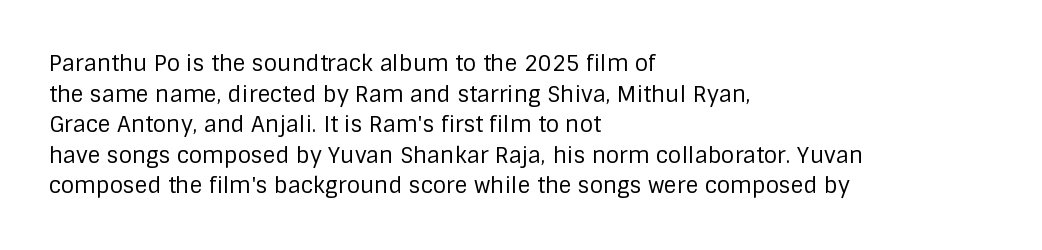
{"italic": "no", "bold": "no", "underline": "no", "align": "left", "line_spacing": "normal", "line_spacing_ratio": 1.39, "letter_spacing": "normal", "letter_spacing_em": 0.0, "glyph_px": 22}
